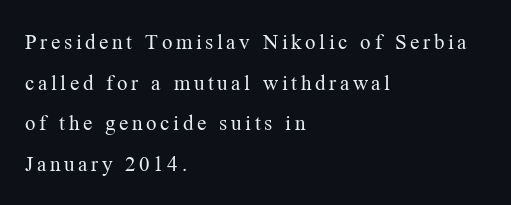
Q: Is the text bold? A: No.
Q: Is the text italic (slanted)? A: No, it is upright.
Q: Is the text underlined? A: No.
Q: How is the paragraph aligned? A: Left-aligned.
Q: Is the spacing between lines tight, normal or loose? A: Loose.
